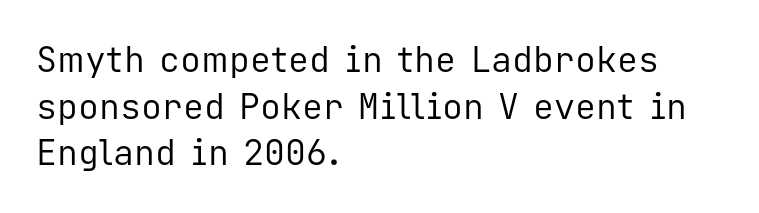
The image shows 35 px regular-weight sans-serif type, upright, monospaced; set left-aligned, normal line spacing (1.33x), normal letter spacing, not underlined; low stroke contrast and a medium x-height.
